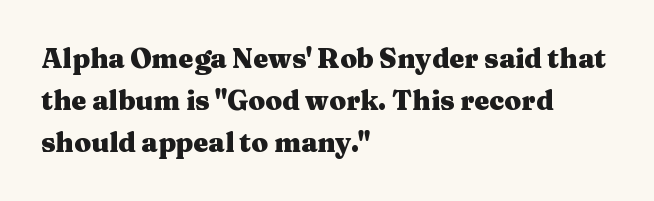
Nothing unusual about the tracking: characters are spaced as the font intends. Layout note: lines flush left. Does the lettering tilt? It doesn't — this is upright. The characters look thick and weighty, a clear bold. If you measured baseline to baseline, you'd find a middling distance. Underlining? Definitely not there.
